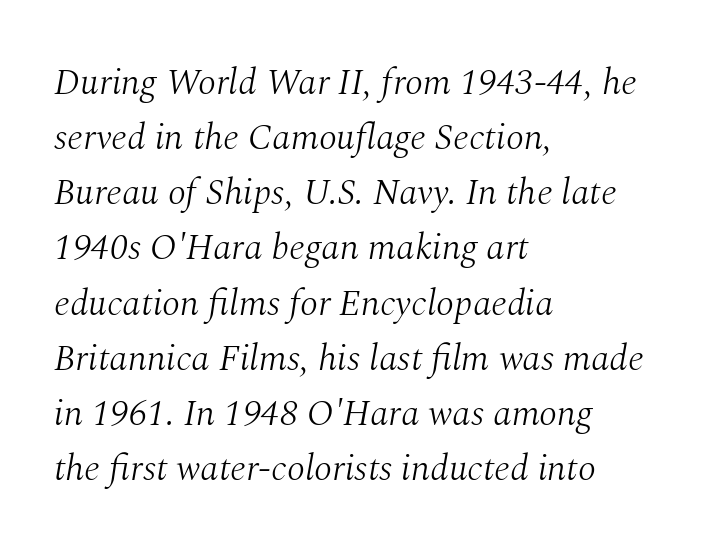
The image shows 37 px light serif type, italic (leaning right); set left-aligned, normal line spacing (1.49x), normal letter spacing, not underlined; medium stroke contrast and a medium x-height.
